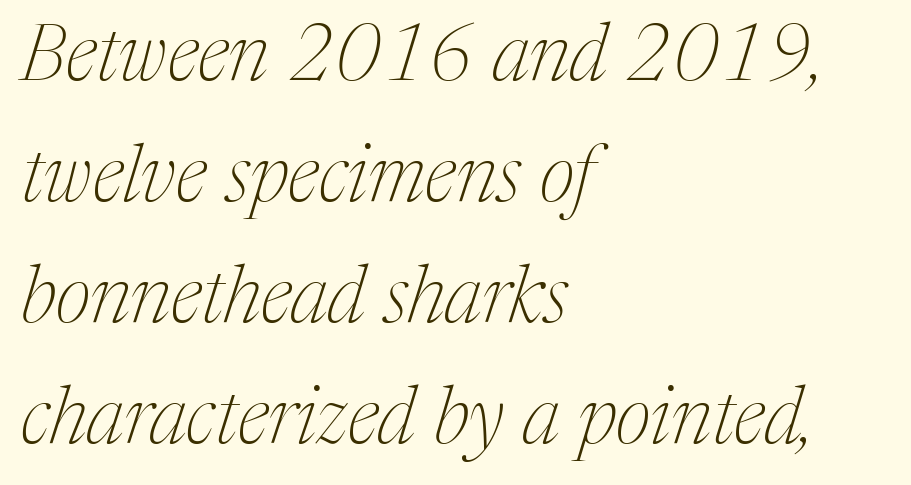
Q: Is the text bold? A: No.
Q: Is the text italic (slanted)? A: Yes, it leans right by about 17 degrees.
Q: Is the typeface a serif or a sans-serif typeface? A: Serif.
Q: Is the text underlined? A: No.
Q: How is the paragraph aligned? A: Left-aligned.
Q: Is the spacing between letters normal or unusually wide? A: Normal.
Q: Is the spacing between lines tight, normal or loose? A: Normal.
Q: Width (condensed, normal, or wide)? A: Normal.
Q: Stroke contrast? A: Medium.
Q: x-height? A: Medium.
Q: Monospaced? A: No.
